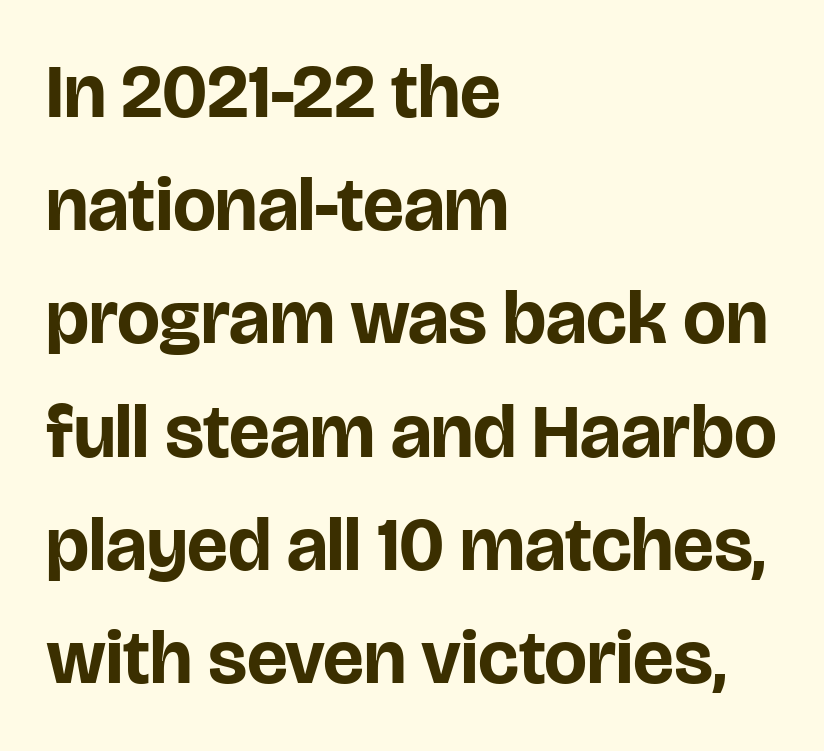
Heft: maximum for text — a bold. Vertical spacing — default. The rendering anchors every line to the left-hand side. Vertical strokes here are truly vertical.
